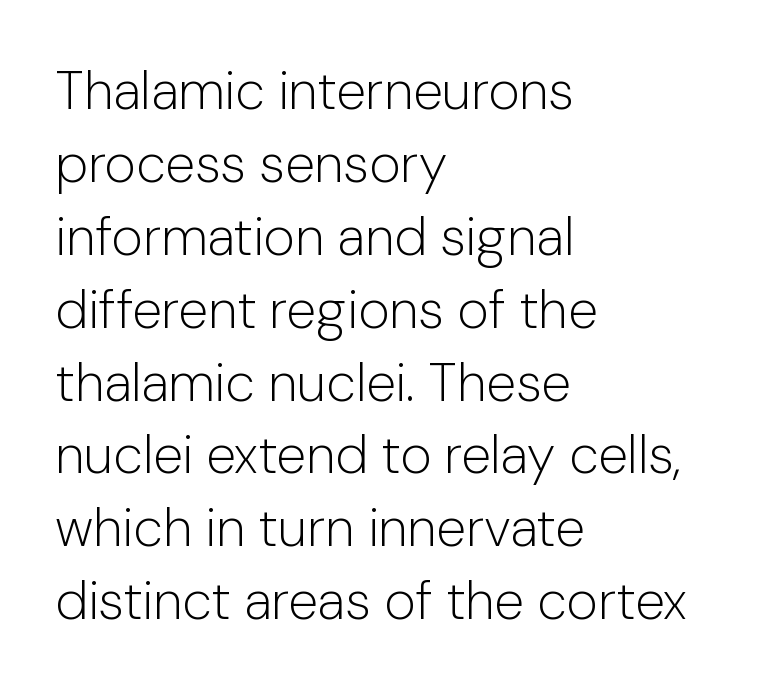
The image shows 54 px light sans-serif type, upright; set left-aligned, normal line spacing (1.35x), normal letter spacing, not underlined; low stroke contrast and a medium x-height.
